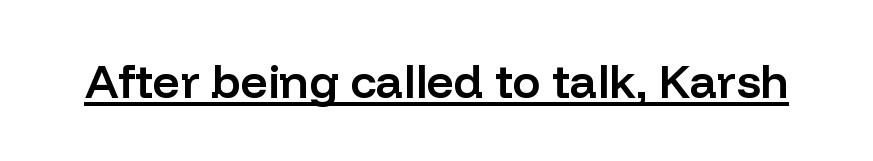
Q: Is the text bold? A: Semi-bold.
Q: Is the text italic (slanted)? A: No, it is upright.
Q: Is the typeface a serif or a sans-serif typeface? A: Sans-serif.
Q: Is the text underlined? A: Yes.
Q: Is the spacing between letters normal or unusually wide? A: Normal.
Q: Width (condensed, normal, or wide)? A: Normal.
Q: Stroke contrast? A: Low.
Q: x-height? A: Medium.
Q: Monospaced? A: No.
